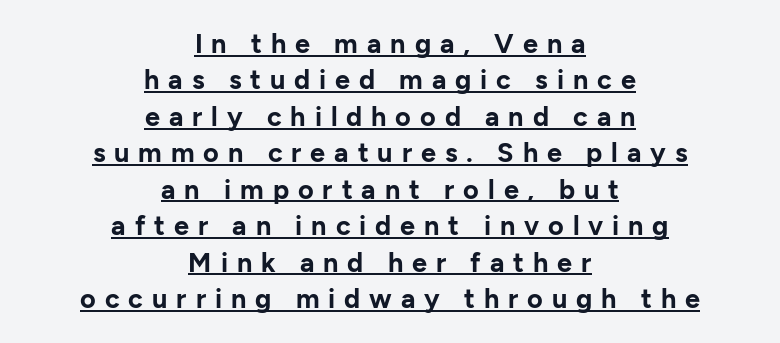
{"italic": "no", "bold": "yes", "underline": "yes", "align": "center", "line_spacing": "normal", "line_spacing_ratio": 1.35, "letter_spacing": "wide", "letter_spacing_em": 0.33, "glyph_px": 27}
